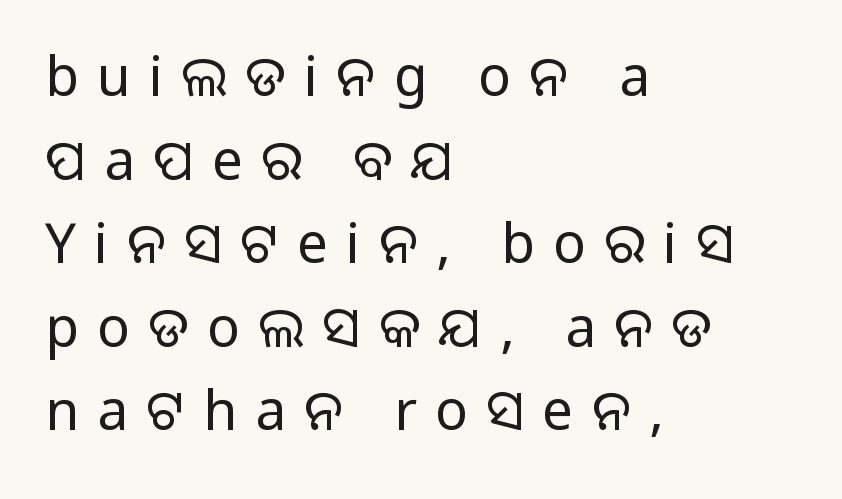
The zone under the glyphs is completely vacant. Casual observation: everything's shoved over to the left. Are there feet on the stems? There aren't — it's a sans. Does extra space separate the letters? Yes, quite a lot of it. The font sits on the lighter half of the weight spectrum, regular included. The letters advance in unequal steps, a hallmark of proportional type.
